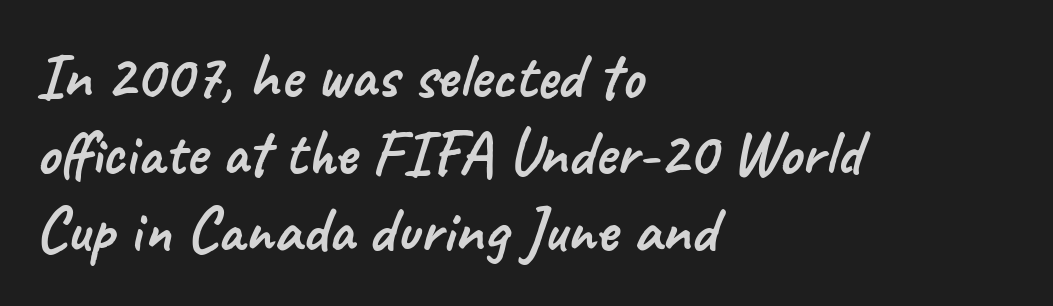
{"serif": "no", "width": "normal", "stroke_contrast": "low", "x_height": "small", "monospaced": "no", "underline": "no", "align": "left", "line_spacing_ratio": 1.2, "letter_spacing": "normal", "letter_spacing_em": 0.0, "glyph_px": 64}
